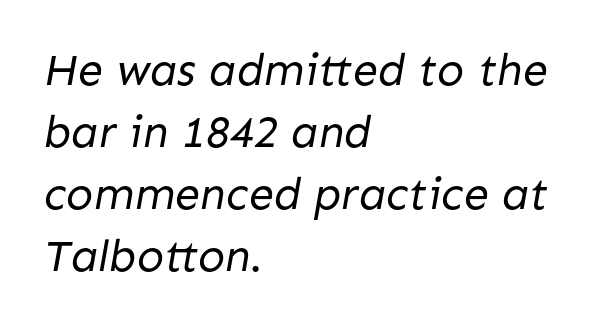
The image shows 45 px regular-weight sans-serif type; set left-aligned, normal line spacing (1.38x), normal letter spacing, not underlined; low stroke contrast and a medium x-height.
